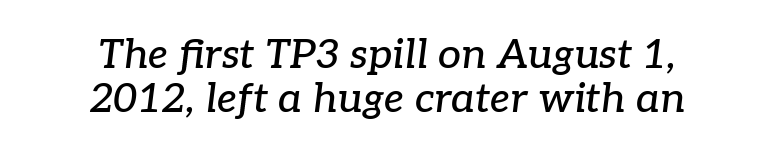
The image shows 41 px serif type, italic (leaning right); set centered, tight line spacing (1.07x), normal letter spacing, not underlined; low stroke contrast and a medium x-height.
